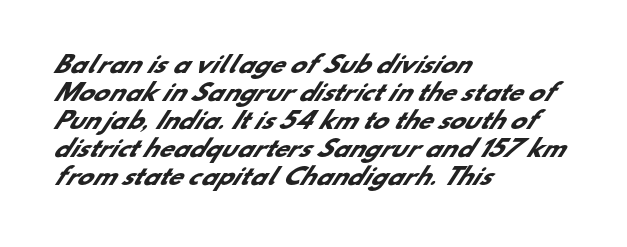
{"bold": "yes", "underline": "no", "align": "left", "line_spacing_ratio": 1.22, "letter_spacing": "normal", "letter_spacing_em": 0.0, "glyph_px": 23}
